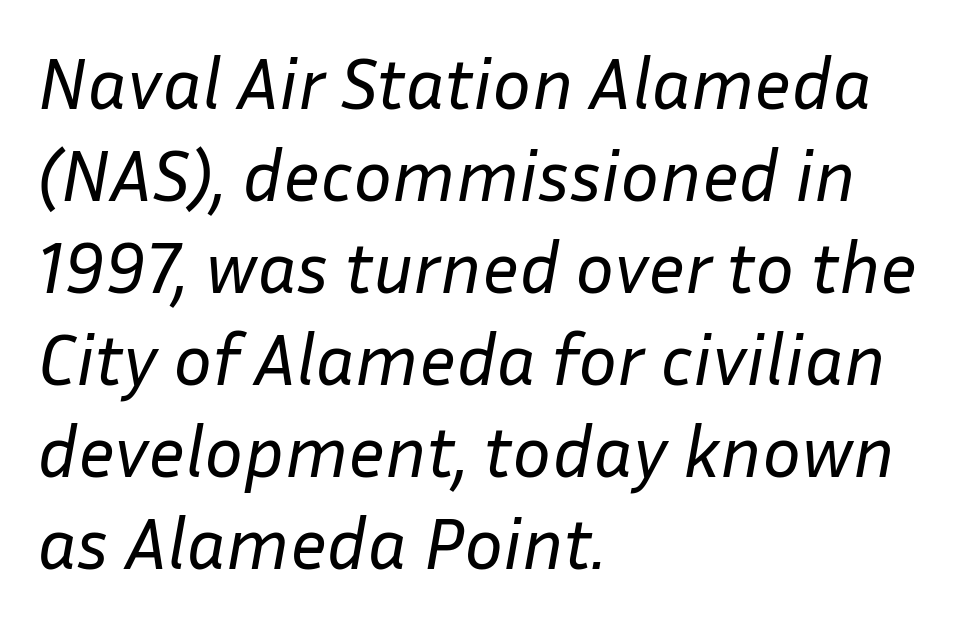
Yep, that's italic — everything's leaning. Just letters on the line, the space beneath them empty. The typeface has the unassuming heft of standard copy or less. Typeset ragged right — the left edge is the straight one. The rendering keeps characters at their native spacing. You could not count columns in this text — the font is proportionally spaced.
